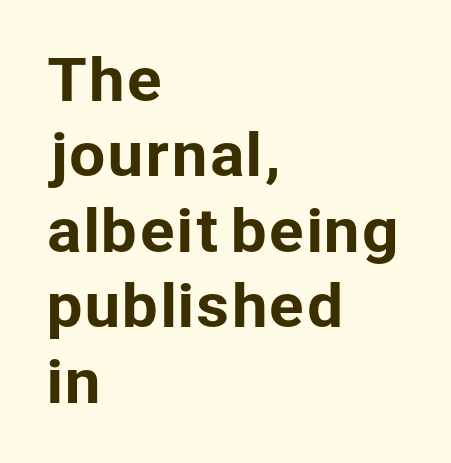
Q: Is the text italic (slanted)? A: No, it is upright.
Q: Is the typeface a serif or a sans-serif typeface? A: Sans-serif.
Q: Is the text underlined? A: No.
Q: How is the paragraph aligned? A: Left-aligned.
Q: Is the spacing between letters normal or unusually wide? A: Normal.
Q: Is the spacing between lines tight, normal or loose? A: Normal.
Q: Width (condensed, normal, or wide)? A: Normal.
Q: Stroke contrast? A: Low.
Q: x-height? A: Medium.
Q: Monospaced? A: No.
